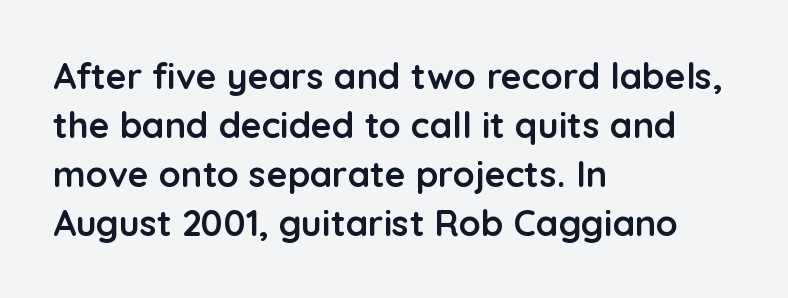
Serifs: no, the terminals of the letterforms are clean. Bold? Absolutely — the strokes are thick and heavy. Alignment: flush left. These lines are rendered in a variable-pitch font. Reading down the column, the eye jumps a familiar distance to each next line.
